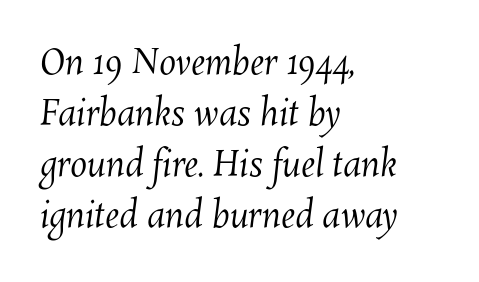
Teacher's note: observe the even left margin — that is flush-left alignment. The leading is moderate, giving the passage an even texture. Note the varied advance widths — an 'i' is clearly narrower than an 'm'. No heavy texture on the line: the type isn't bold. Is the letter spacing exaggerated? No — it looks like the ordinary default. Check the space under the baseline: it is left empty.
